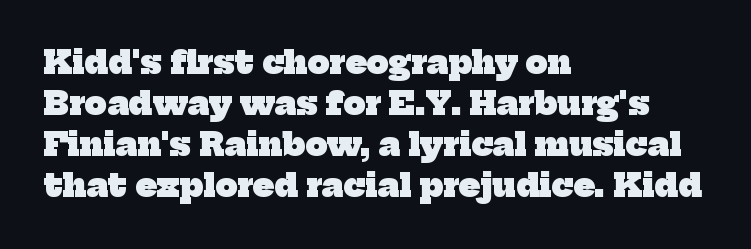
Is the letter spacing exaggerated? No — it looks like the ordinary default. Decoration check: the copy has no underline. Successive baselines arrive at the customary interval. Is this a sans? No — the strokes have serifs. These lines stack with their left ends in a neat column.
